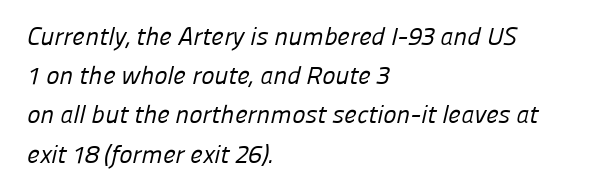
{"bold": "no", "underline": "no", "align": "left", "line_spacing": "normal", "line_spacing_ratio": 1.57, "letter_spacing": "normal", "letter_spacing_em": 0.0, "glyph_px": 25}
